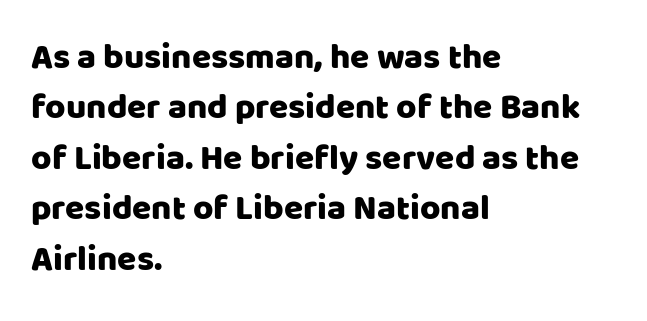
{"serif": "no", "italic": "no", "width": "normal", "stroke_contrast": "low", "x_height": "large", "monospaced": "no", "underline": "no", "align": "left", "line_spacing": "normal", "line_spacing_ratio": 1.44, "letter_spacing": "normal", "letter_spacing_em": 0.0, "glyph_px": 35}
